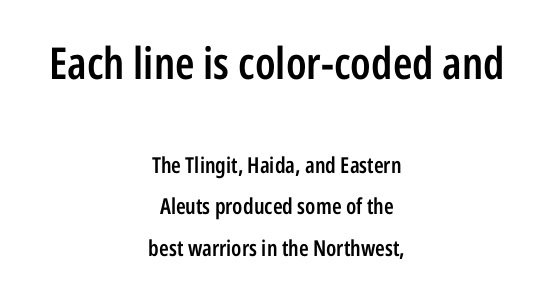
Tall strokes in this sample are plumb rather than angled. Varying glyph widths throughout — classic text-font behaviour. Here the first block reads like a headline and the second like body copy. Firm but not heavy-handed strokes: this text is semibold. Serif or sans? Sans — the stroke terminals are bare. Does the copy run flush right? No — it is centered line by line.
